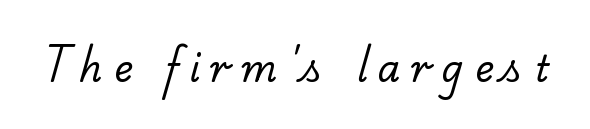
Q: Is the text bold? A: No.
Q: Is the text underlined? A: No.
Q: Is the spacing between letters normal or unusually wide? A: Unusually wide.
Q: Width (condensed, normal, or wide)? A: Normal.
Q: Stroke contrast? A: Low.
Q: x-height? A: Small.
Q: Monospaced? A: No.
